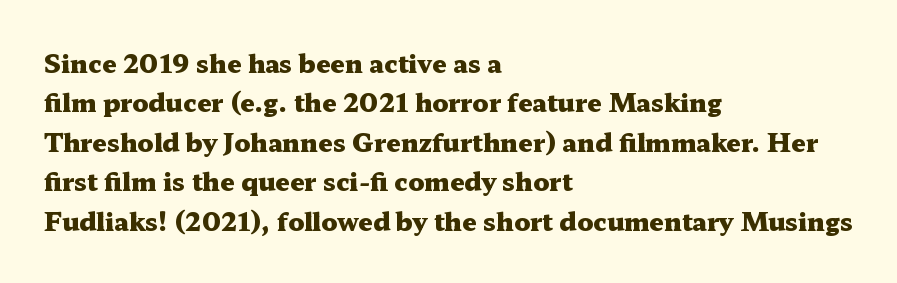
{"italic": "no", "bold": "yes", "underline": "no", "align": "left", "line_spacing": "normal", "line_spacing_ratio": 1.58, "letter_spacing": "normal", "letter_spacing_em": 0.0, "glyph_px": 25}
